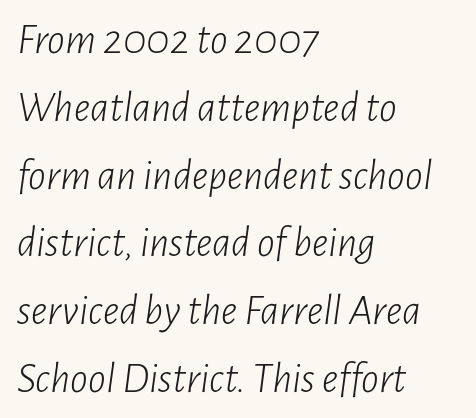
Q: Is the text bold? A: No.
Q: Is the text italic (slanted)? A: Yes, it leans right by about 7 degrees.
Q: Is the text underlined? A: No.
Q: How is the paragraph aligned? A: Left-aligned.
Q: Is the spacing between letters normal or unusually wide? A: Normal.
Q: Is the spacing between lines tight, normal or loose? A: Normal.
Q: Width (condensed, normal, or wide)? A: Condensed.
Q: Stroke contrast? A: Low.
Q: x-height? A: Medium.
Q: Monospaced? A: No.
